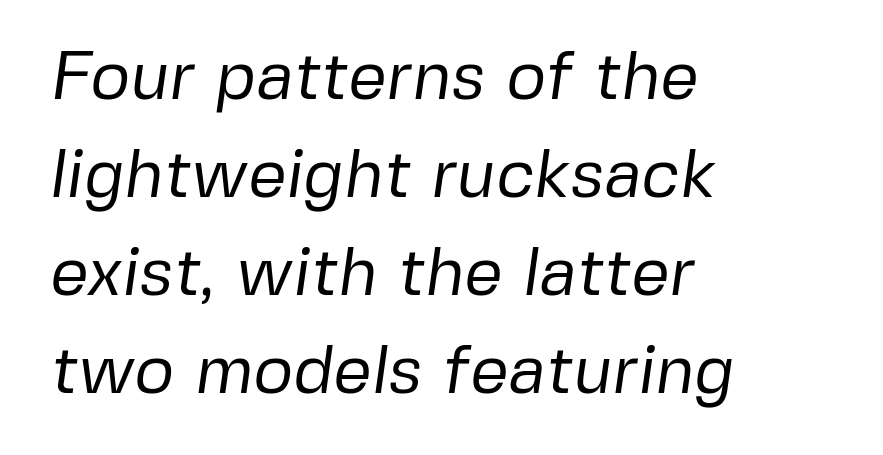
Q: Is the text bold? A: No.
Q: Is the typeface a serif or a sans-serif typeface? A: Sans-serif.
Q: Is the text underlined? A: No.
Q: How is the paragraph aligned? A: Left-aligned.
Q: Is the spacing between letters normal or unusually wide? A: Normal.
Q: Is the spacing between lines tight, normal or loose? A: Normal.
Q: Width (condensed, normal, or wide)? A: Normal.
Q: Stroke contrast? A: Low.
Q: x-height? A: Medium.
Q: Monospaced? A: No.
